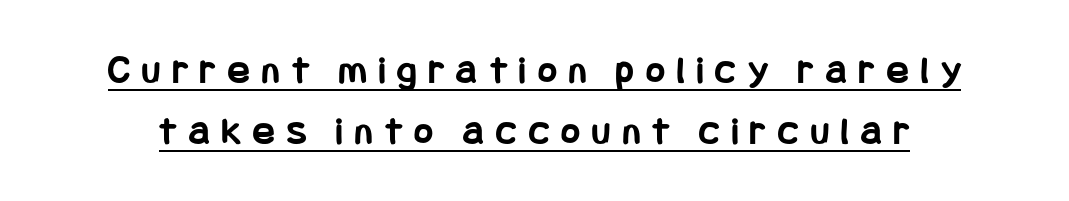
Q: Is the text bold? A: Yes.
Q: Is the text italic (slanted)? A: No, it is upright.
Q: Is the typeface a serif or a sans-serif typeface? A: Sans-serif.
Q: Is the text underlined? A: Yes.
Q: Is the spacing between letters normal or unusually wide? A: Unusually wide.
Q: Is the spacing between lines tight, normal or loose? A: Normal.
Q: Width (condensed, normal, or wide)? A: Condensed.
Q: Stroke contrast? A: Low.
Q: x-height? A: Large.
